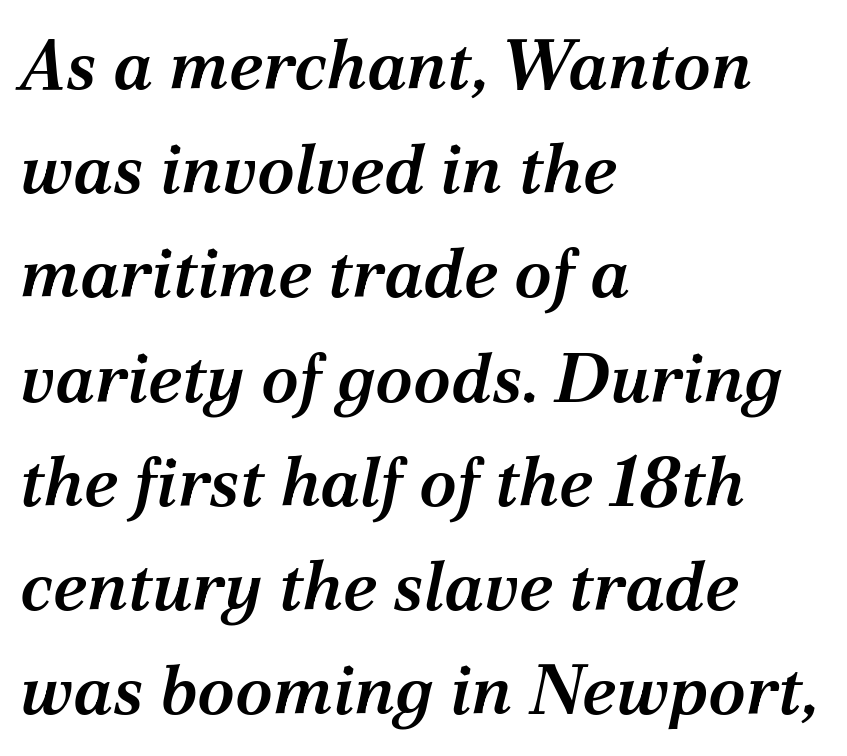
The image shows 69 px semibold serif type, italic (leaning right); set left-aligned, normal line spacing (1.51x), normal letter spacing, not underlined; medium stroke contrast and a medium x-height.
